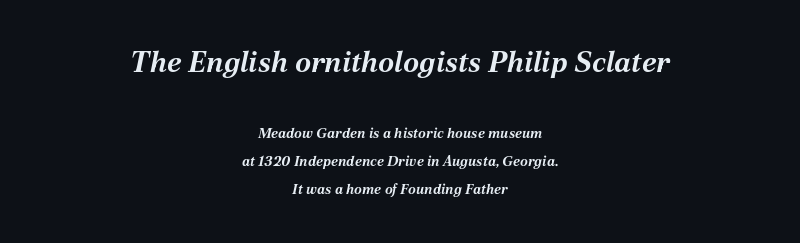
Would a proofreader flag this as italicized? Yes. You could fit nearly another row in the gap between these rows. Visually the block forms a symmetrical silhouette, jagged on both flanks. Heft: maximum for text — a bold.
